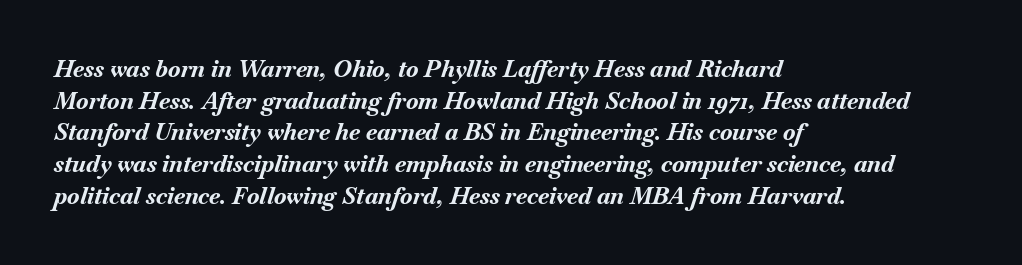
Q: Is the text bold? A: Yes.
Q: Is the text italic (slanted)? A: Yes, it leans right by about 18 degrees.
Q: Is the text underlined? A: No.
Q: How is the paragraph aligned? A: Left-aligned.
Q: Is the spacing between letters normal or unusually wide? A: Normal.
Q: Is the spacing between lines tight, normal or loose? A: Normal.
